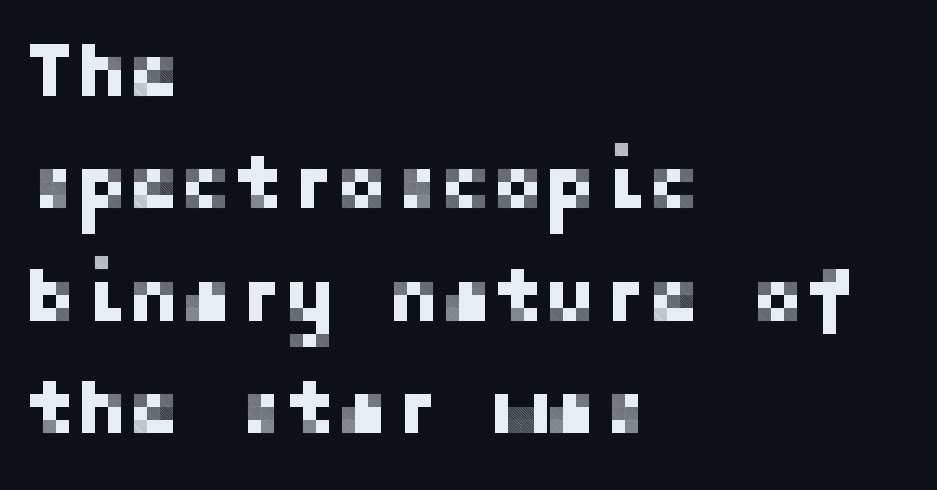
Q: Is the text italic (slanted)? A: No, it is upright.
Q: Is the typeface a serif or a sans-serif typeface? A: Sans-serif.
Q: Is the text underlined? A: No.
Q: How is the paragraph aligned? A: Left-aligned.
Q: Is the spacing between letters normal or unusually wide? A: Normal.
Q: Is the spacing between lines tight, normal or loose? A: Normal.
Q: Width (condensed, normal, or wide)? A: Normal.
Q: Stroke contrast? A: Low.
Q: x-height? A: Medium.
